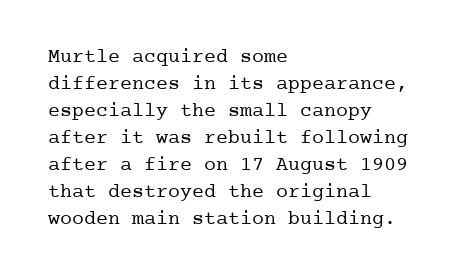
{"italic": "no", "bold": "no", "underline": "no", "align": "left", "line_spacing": "normal", "line_spacing_ratio": 1.35, "letter_spacing": "normal", "letter_spacing_em": 0.0, "glyph_px": 20}
